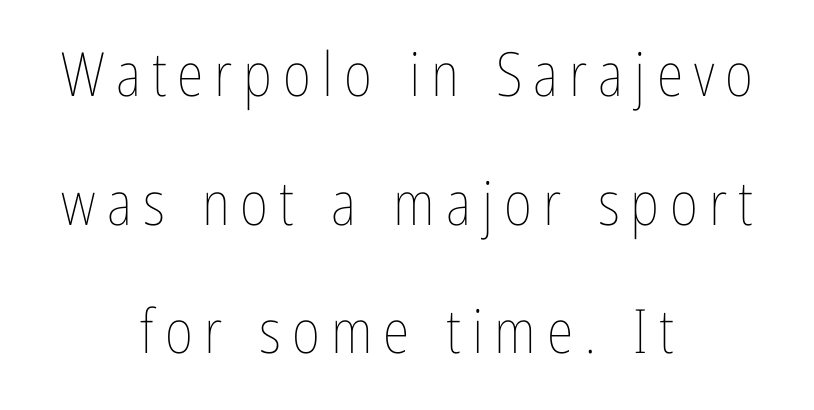
{"italic": "no", "bold": "no", "weight": "thin", "width": "condensed", "stroke_contrast": "low", "x_height": "medium", "monospaced": "no", "underline": "no", "align": "center", "line_spacing": "loose", "line_spacing_ratio": 2.11, "glyph_px": 61}
